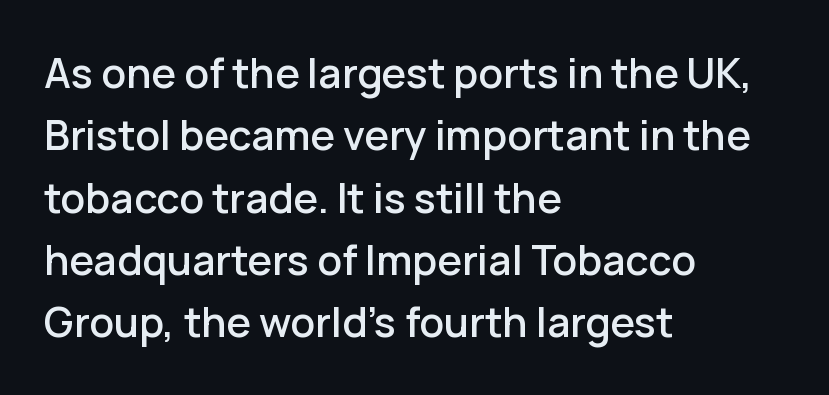
{"serif": "no", "italic": "no", "width": "normal", "stroke_contrast": "low", "x_height": "medium", "monospaced": "no", "underline": "no", "align": "left", "line_spacing": "normal", "line_spacing_ratio": 1.52, "letter_spacing": "normal", "letter_spacing_em": 0.0, "glyph_px": 41}
